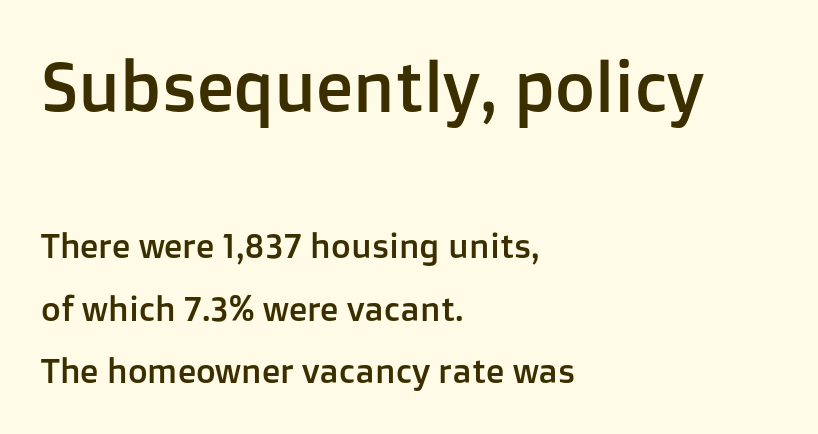
The more generous point size was reserved for the upper chunk. The text was rendered using a sans face with plain stroke endings. You could call the tracking neutral — neither tight nor loose. These lines were composed using upright roman letters. The glyphs are unaccompanied by any horizontal stroke below them.
